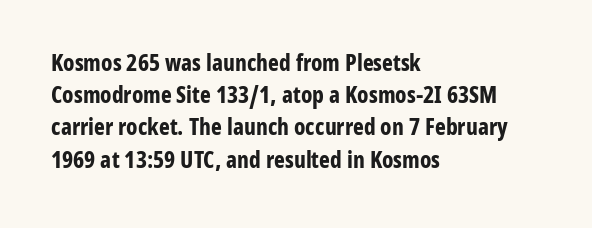
Teacher's note: observe the even left margin — that is flush-left alignment. Tracking here is standard; glyphs follow each other at the usual distance. Horizontal bands of white between lines are of average thickness. Is the type bold? Yes — the strokes are clearly thick and heavy. This is the regular roman posture of the typeface.
